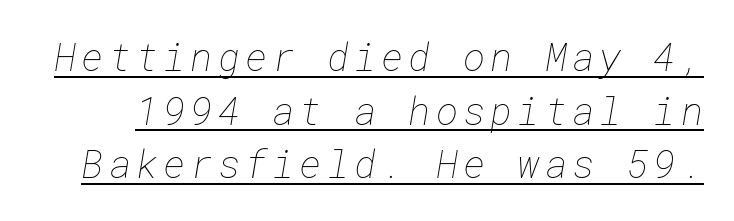
{"bold": "no", "weight": "thin", "width": "normal", "stroke_contrast": "low", "x_height": "medium", "underline": "yes", "line_spacing": "normal", "line_spacing_ratio": 1.41, "glyph_px": 38}
